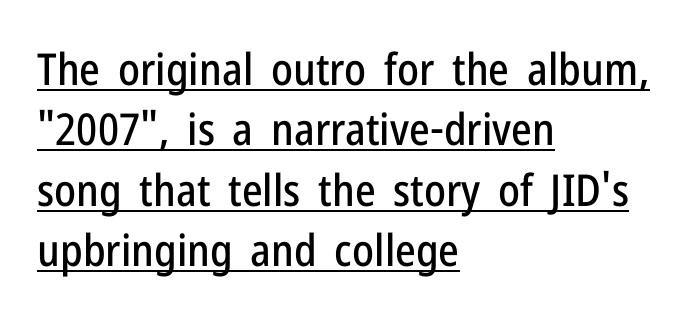
Q: Is the text italic (slanted)? A: No, it is upright.
Q: Is the typeface a serif or a sans-serif typeface? A: Sans-serif.
Q: Is the text underlined? A: Yes.
Q: How is the paragraph aligned? A: Left-aligned.
Q: Is the spacing between letters normal or unusually wide? A: Normal.
Q: Is the spacing between lines tight, normal or loose? A: Normal.
Q: Width (condensed, normal, or wide)? A: Condensed.
Q: Stroke contrast? A: Low.
Q: x-height? A: Medium.
Q: Monospaced? A: No.
